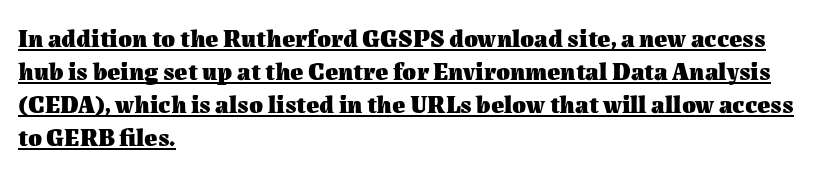
Q: Is the text bold? A: Yes.
Q: Is the text italic (slanted)? A: No, it is upright.
Q: Is the text underlined? A: Yes.
Q: How is the paragraph aligned? A: Left-aligned.
Q: Is the spacing between letters normal or unusually wide? A: Normal.
Q: Is the spacing between lines tight, normal or loose? A: Normal.
